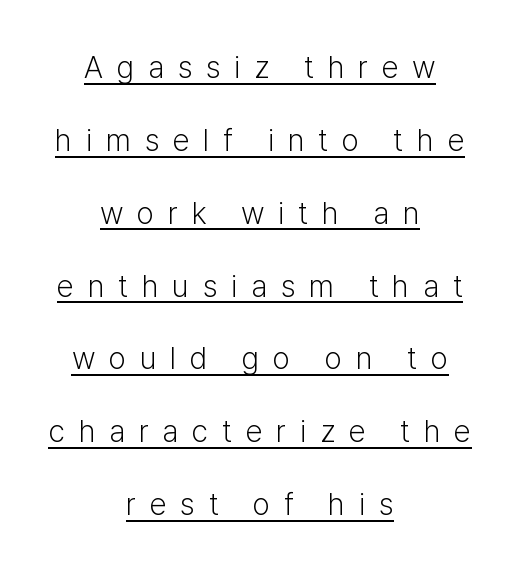
The image shows 31 px light sans-serif type, upright; set centered, loose line spacing (2.35x), unusually wide letter spacing (+0.44 em), underlined; low stroke contrast and a medium x-height.
